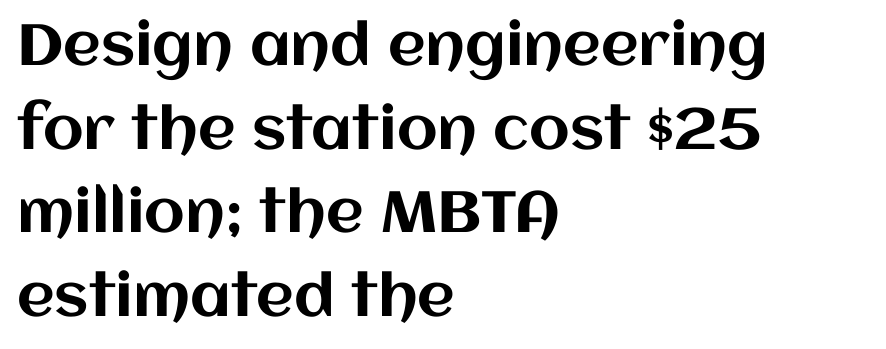
The face used here is proportionally spaced, like ordinary book or web type. Any mark beneath the type? The region is blank. The ragged edge is on the right, which tells us the setting is flush left. Ordinary non-slanted type is in use. Regular leading.
